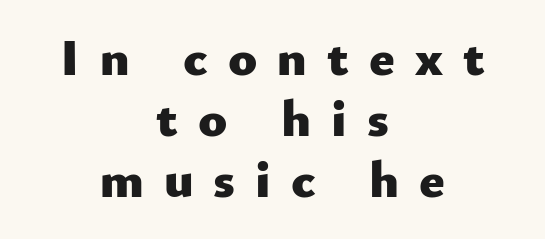
Q: Is the text bold? A: Yes.
Q: Is the text italic (slanted)? A: No, it is upright.
Q: Is the typeface a serif or a sans-serif typeface? A: Sans-serif.
Q: Is the text underlined? A: No.
Q: How is the paragraph aligned? A: Centered.
Q: Is the spacing between letters normal or unusually wide? A: Unusually wide.
Q: Is the spacing between lines tight, normal or loose? A: Tight.
Q: Width (condensed, normal, or wide)? A: Normal.
Q: Stroke contrast? A: Low.
Q: x-height? A: Small.
Q: Monospaced? A: No.
